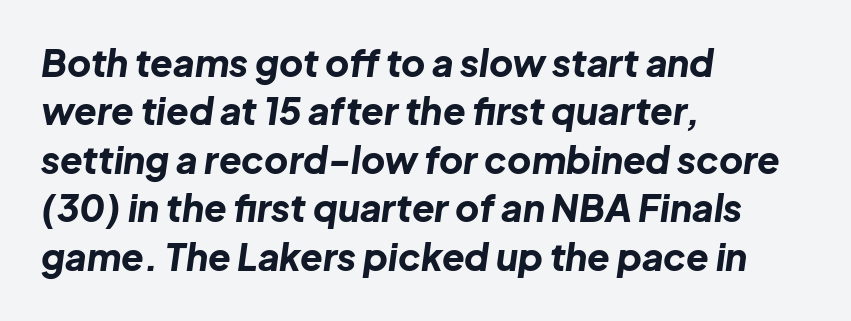
A typesetter would call this proportional, since set widths differ per character. In terms of leading, this rendering sits right in the middle. The characters look thick and weighty, a clear bold. A typesetter would mark this as italic.
